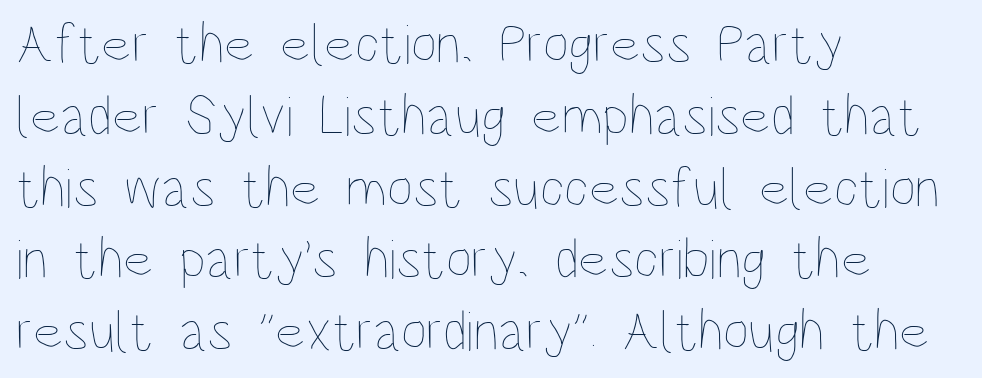
Q: Is the text bold? A: No.
Q: Is the text italic (slanted)? A: No, it is upright.
Q: Is the text underlined? A: No.
Q: How is the paragraph aligned? A: Left-aligned.
Q: Is the spacing between letters normal or unusually wide? A: Normal.
Q: Is the spacing between lines tight, normal or loose? A: Normal.
Q: Width (condensed, normal, or wide)? A: Condensed.
Q: Stroke contrast? A: Low.
Q: x-height? A: Large.
Q: Monospaced? A: No.
